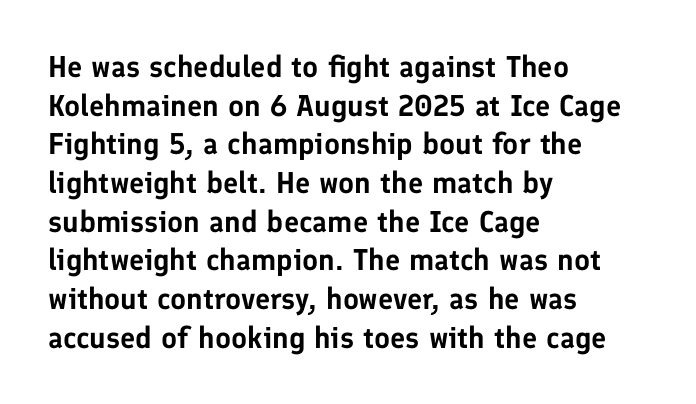
The image shows 30 px sans-serif type, upright; set left-aligned, normal line spacing (1.29x), normal letter spacing, not underlined; low stroke contrast and a medium x-height.
